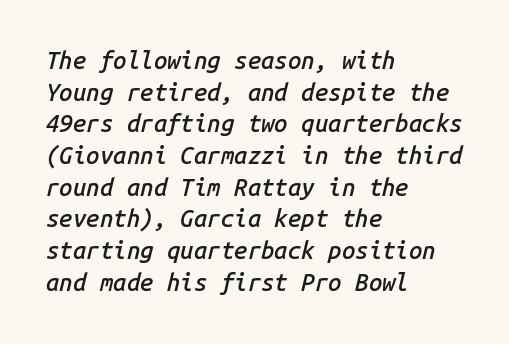
The image shows 24 px text type, italic (leaning right); set left-aligned, normal line spacing (1.32x), normal letter spacing, not underlined.
